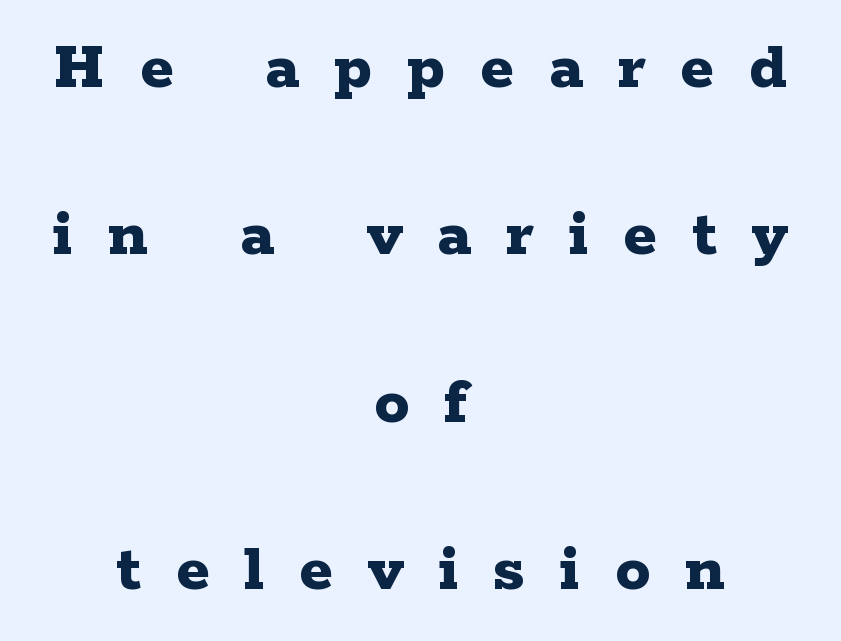
{"serif": "yes", "italic": "no", "bold": "yes", "weight": "bold", "width": "wide", "stroke_contrast": "low", "x_height": "medium", "monospaced": "no", "underline": "no", "align": "center", "line_spacing": "loose", "line_spacing_ratio": 2.39, "letter_spacing": "wide", "letter_spacing_em": 0.5, "glyph_px": 70}
